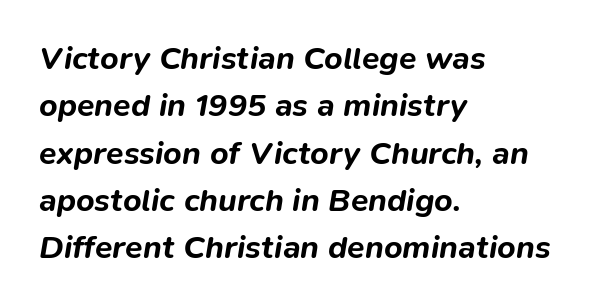
Q: Is the text bold? A: Yes.
Q: Is the text italic (slanted)? A: Yes, it leans right by about 9 degrees.
Q: Is the text underlined? A: No.
Q: How is the paragraph aligned? A: Left-aligned.
Q: Is the spacing between letters normal or unusually wide? A: Normal.
Q: Is the spacing between lines tight, normal or loose? A: Normal.
Q: Width (condensed, normal, or wide)? A: Normal.
Q: Stroke contrast? A: Low.
Q: x-height? A: Medium.
Q: Monospaced? A: No.
